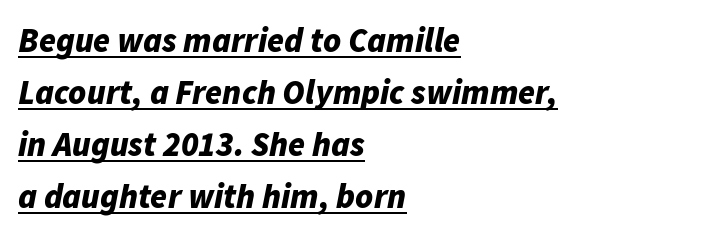
Would a proofreader flag this as italicized? Yes. Each word holds together tightly as a unit, with standard inter-letter gaps. Weight check: bold — yes, fully. This sample has the flowing, uneven cadence of proportional lettering.
